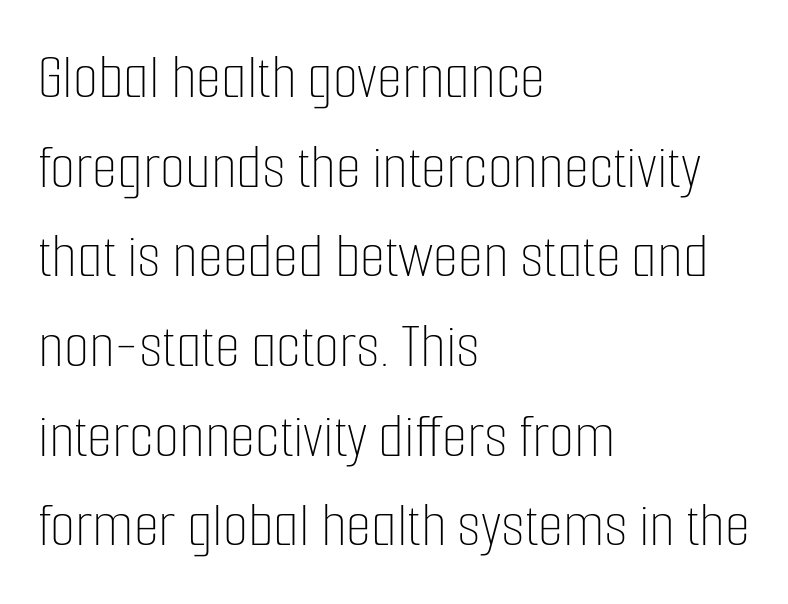
The image shows 65 px thin, condensed type, upright; set left-aligned, normal line spacing (1.38x), normal letter spacing, not underlined; low stroke contrast and a medium x-height.
